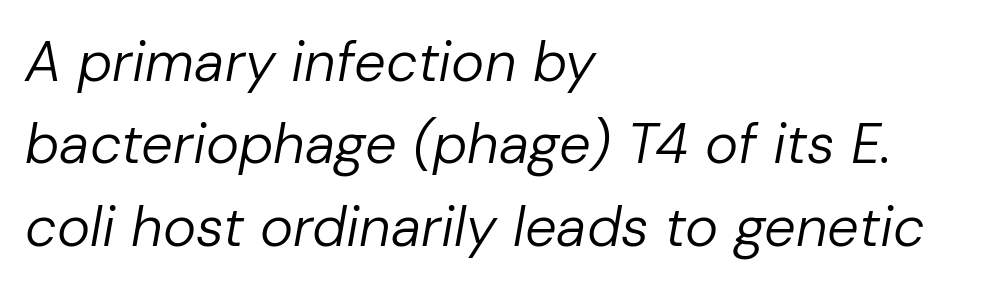
Letters rest on an invisible, unmarked baseline. Is there much room between lines? A standard amount, neither cramped nor airy. The line texture is even and compact thanks to regular tracking. Weight: not bold — regular or lighter.
